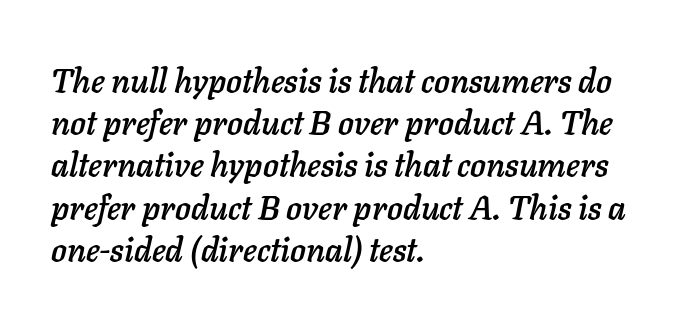
Words appear dense and cohesive because spacing is normal. The gap between lines stays unmarked. Vertical spacing — default. A typesetter would mark this as italic. Casual observation: everything's shoved over to the left. Here the designer chose a conventional face with non-uniform glyph widths.
